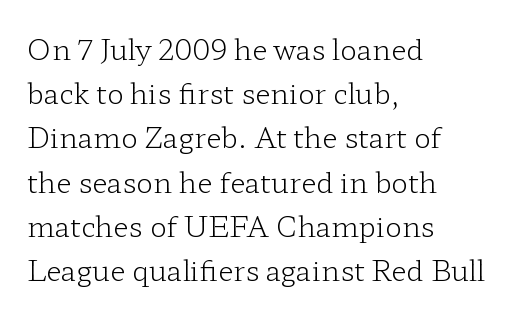
Q: Is the text bold? A: No.
Q: Is the text italic (slanted)? A: No, it is upright.
Q: Is the typeface a serif or a sans-serif typeface? A: Serif.
Q: Is the text underlined? A: No.
Q: How is the paragraph aligned? A: Left-aligned.
Q: Is the spacing between letters normal or unusually wide? A: Normal.
Q: Is the spacing between lines tight, normal or loose? A: Normal.
Q: Width (condensed, normal, or wide)? A: Wide.
Q: Stroke contrast? A: Low.
Q: x-height? A: Medium.
Q: Monospaced? A: No.
